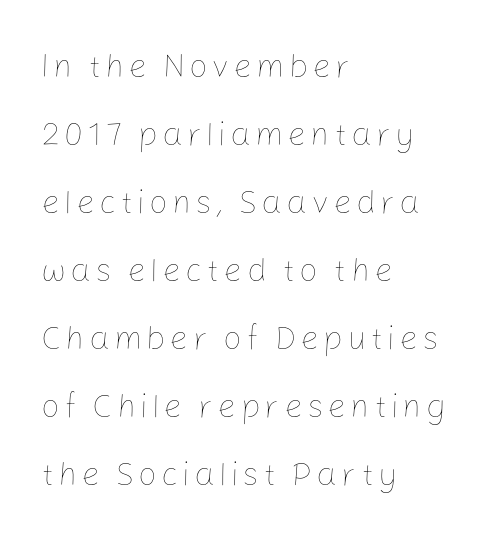
Q: Is the text bold? A: No.
Q: Is the text italic (slanted)? A: No, it is upright.
Q: Is the text underlined? A: No.
Q: How is the paragraph aligned? A: Left-aligned.
Q: Is the spacing between lines tight, normal or loose? A: Loose.
Q: Width (condensed, normal, or wide)? A: Normal.
Q: Stroke contrast? A: Low.
Q: x-height? A: Medium.
Q: Monospaced? A: No.
